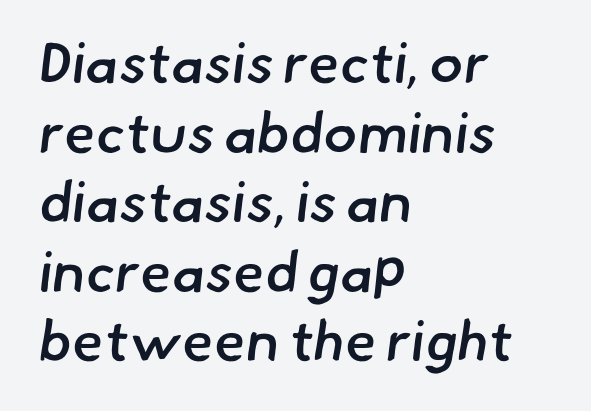
{"serif": "no", "bold": "semi", "weight": "semibold", "width": "normal", "stroke_contrast": "low", "x_height": "small", "monospaced": "no", "underline": "no", "align": "left", "line_spacing_ratio": 1.22, "letter_spacing": "normal", "letter_spacing_em": 0.0, "glyph_px": 57}
